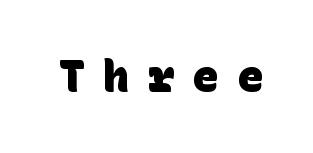
Serifs: no, the terminals of the letterforms are clean. The zone under the glyphs is completely vacant. The typesetting leans heavy: a genuine bold. The tracking jumps out immediately: characters are airy and widely separated.
